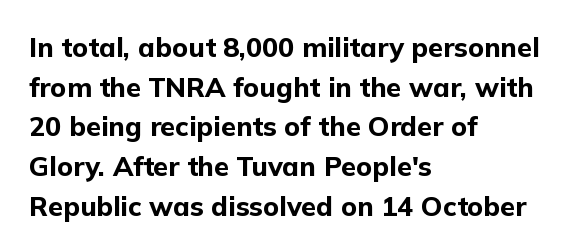
{"italic": "no", "bold": "yes", "underline": "no", "align": "left", "line_spacing": "normal", "line_spacing_ratio": 1.47, "letter_spacing": "normal", "letter_spacing_em": 0.0, "glyph_px": 27}
